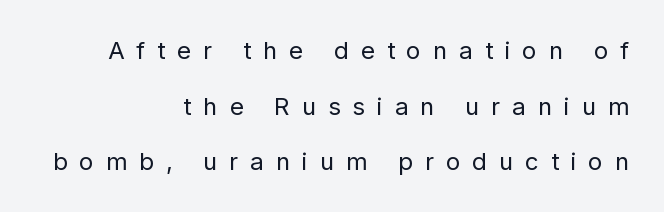
Q: Is the text bold? A: No.
Q: Is the text italic (slanted)? A: No, it is upright.
Q: Is the text underlined? A: No.
Q: How is the paragraph aligned? A: Right-aligned.
Q: Is the spacing between letters normal or unusually wide? A: Unusually wide.
Q: Is the spacing between lines tight, normal or loose? A: Loose.
